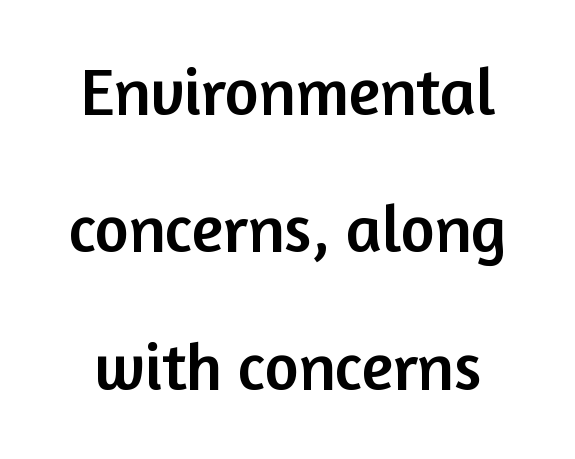
Q: Is the text italic (slanted)? A: No, it is upright.
Q: Is the typeface a serif or a sans-serif typeface? A: Sans-serif.
Q: Is the text underlined? A: No.
Q: Is the spacing between letters normal or unusually wide? A: Normal.
Q: Is the spacing between lines tight, normal or loose? A: Loose.
Q: Width (condensed, normal, or wide)? A: Normal.
Q: Stroke contrast? A: Low.
Q: x-height? A: Medium.
Q: Monospaced? A: No.
